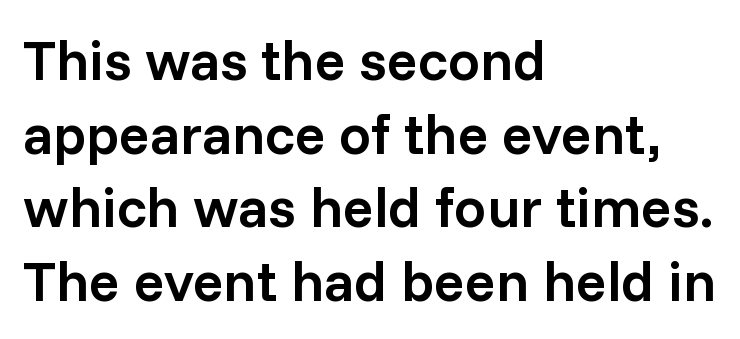
Q: Is the text bold? A: Semi-bold.
Q: Is the text italic (slanted)? A: No, it is upright.
Q: Is the typeface a serif or a sans-serif typeface? A: Sans-serif.
Q: Is the text underlined? A: No.
Q: How is the paragraph aligned? A: Left-aligned.
Q: Is the spacing between letters normal or unusually wide? A: Normal.
Q: Is the spacing between lines tight, normal or loose? A: Normal.
Q: Width (condensed, normal, or wide)? A: Normal.
Q: Stroke contrast? A: Low.
Q: x-height? A: Medium.
Q: Monospaced? A: No.
